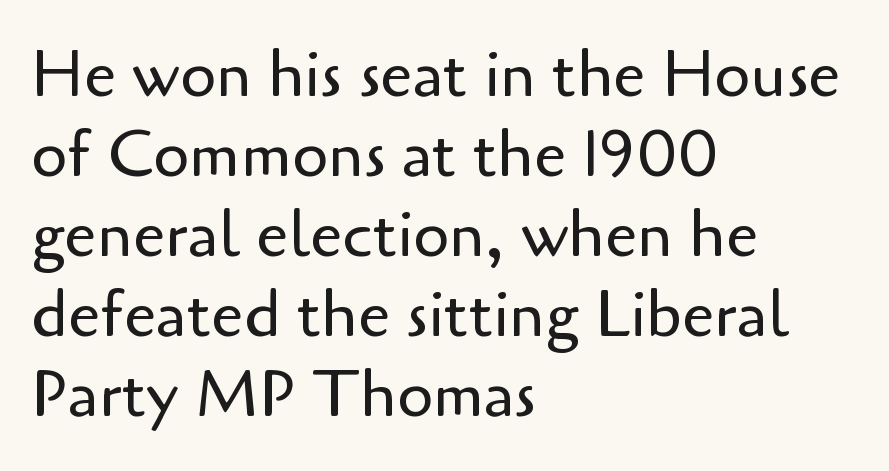
The image shows 65 px regular-weight sans-serif type, upright; set left-aligned, line spacing 1.23x, normal letter spacing, not underlined; low stroke contrast and a small x-height.
